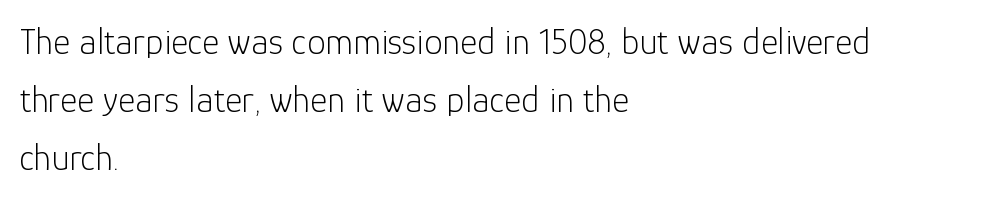
The image shows 37 px light sans-serif type, upright; set left-aligned, normal line spacing (1.57x), normal letter spacing, not underlined; low stroke contrast and a medium x-height.
